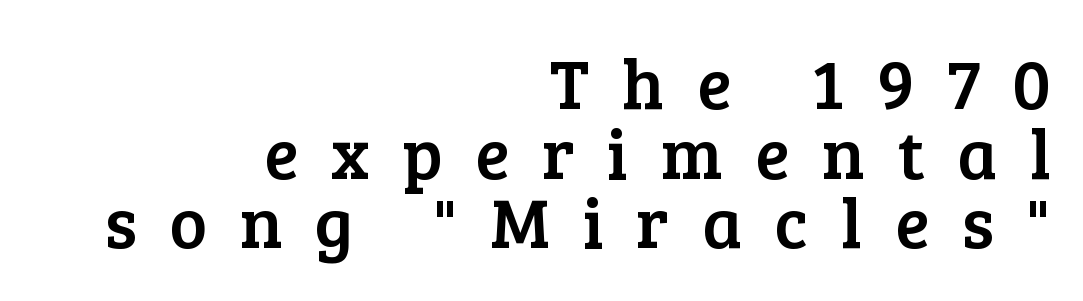
Rule under the text: the space is simply empty. Substantial extra tracking has been applied to these lines. Spacing verdict: proportional, widths tailored to each character. Right-aligned paragraph, ragged on the left.
